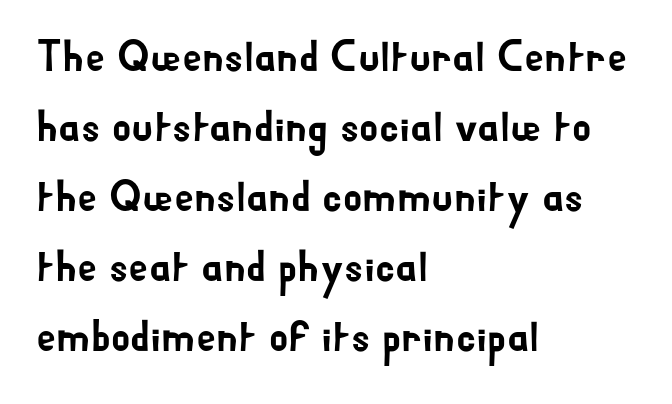
The image shows 44 px sans-serif type, upright; set left-aligned, normal line spacing (1.59x), normal letter spacing, not underlined; low stroke contrast and a small x-height.
